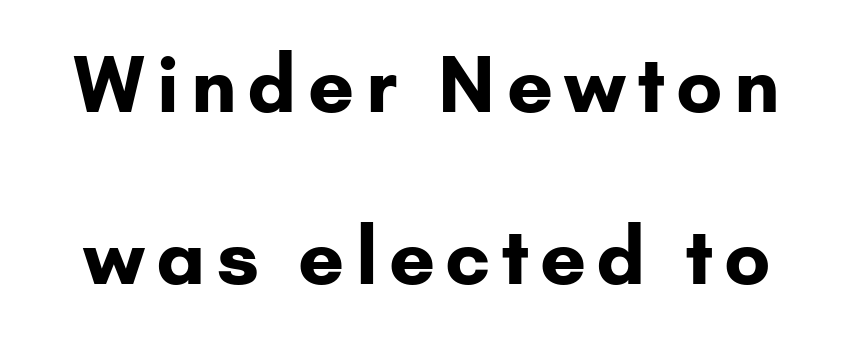
The image shows 76 px bold sans-serif type, upright; set loose line spacing (2.26x), not underlined; low stroke contrast and a small x-height.
